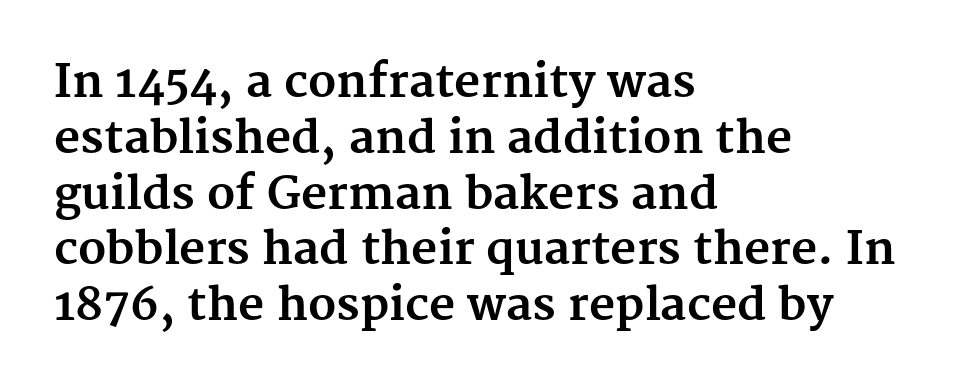
Q: Is the text bold? A: Yes.
Q: Is the text italic (slanted)? A: No, it is upright.
Q: Is the typeface a serif or a sans-serif typeface? A: Serif.
Q: Is the text underlined? A: No.
Q: How is the paragraph aligned? A: Left-aligned.
Q: Is the spacing between letters normal or unusually wide? A: Normal.
Q: Width (condensed, normal, or wide)? A: Normal.
Q: Stroke contrast? A: Medium.
Q: x-height? A: Medium.
Q: Monospaced? A: No.
